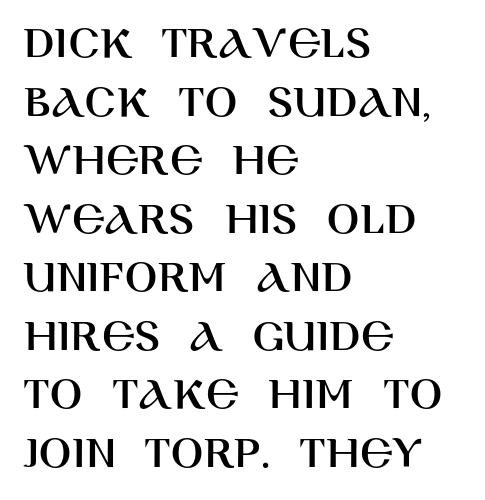
The image shows 48 px sans-serif type, upright; set left-aligned, line spacing 1.22x, normal letter spacing, not underlined; high stroke contrast and a large x-height.
